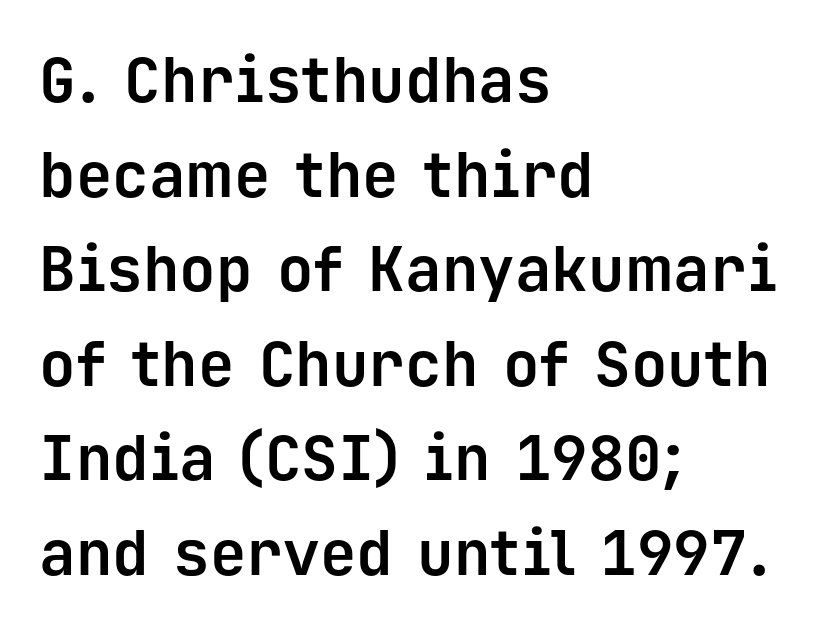
Q: Is the text bold? A: Yes.
Q: Is the text italic (slanted)? A: No, it is upright.
Q: Is the typeface a serif or a sans-serif typeface? A: Sans-serif.
Q: Is the text underlined? A: No.
Q: How is the paragraph aligned? A: Left-aligned.
Q: Is the spacing between letters normal or unusually wide? A: Normal.
Q: Is the spacing between lines tight, normal or loose? A: Normal.
Q: Width (condensed, normal, or wide)? A: Normal.
Q: Stroke contrast? A: Low.
Q: x-height? A: Medium.
Q: Monospaced? A: Yes.
